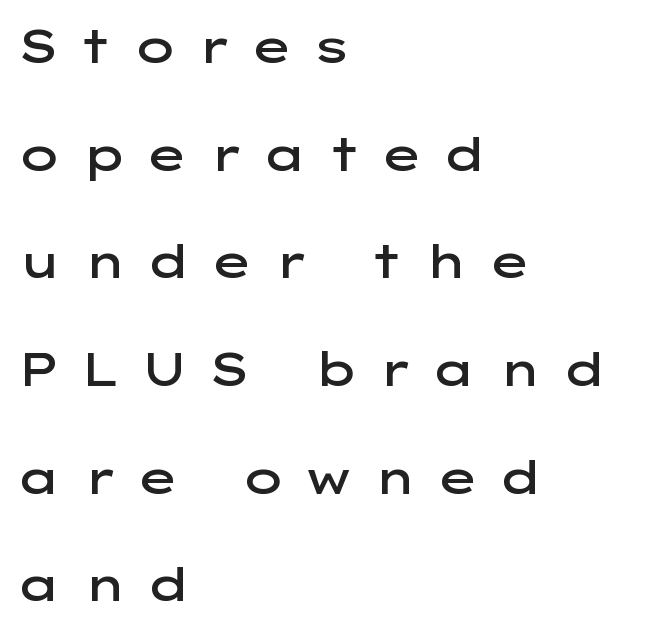
The image shows 46 px semibold, wide sans-serif type, upright; set left-aligned, loose line spacing (2.34x), unusually wide letter spacing (+0.41 em), not underlined; low stroke contrast and a medium x-height.
